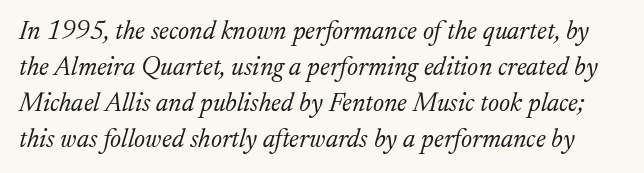
Unmarked baselines from the first word to the last. The space between consecutive lines is moderate. Students, note that the glyphs here touch the page at normal intervals. Yep, that's italic — everything's leaning. Weight: regular or lighter.
